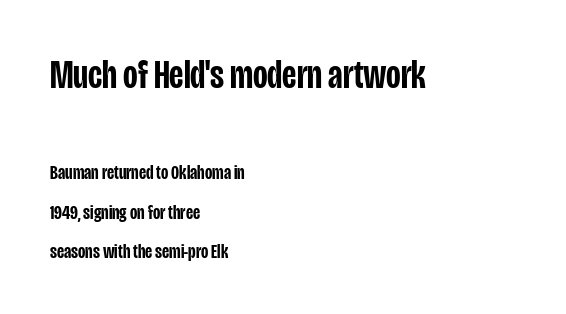
Q: Is the text bold? A: Semi-bold.
Q: Is the text italic (slanted)? A: No, it is upright.
Q: Is the typeface a serif or a sans-serif typeface? A: Sans-serif.
Q: Is the text underlined? A: No.
Q: How is the paragraph aligned? A: Left-aligned.
Q: Is the spacing between letters normal or unusually wide? A: Normal.
Q: Is the spacing between lines tight, normal or loose? A: Loose.
Q: Which block of text is set in a larger size, the first (top) or the second (bottom)? A: The first (top) one.
Q: Width (condensed, normal, or wide)? A: Condensed.
Q: Stroke contrast? A: Low.
Q: x-height? A: Large.
Q: Monospaced? A: No.
